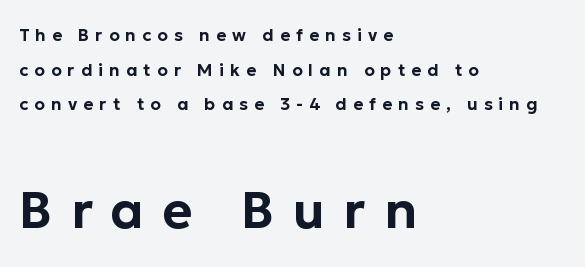
{"serif": "no", "italic": "no", "width": "normal", "stroke_contrast": "low", "x_height": "medium", "monospaced": "no", "underline": "no", "align": "left", "line_spacing": "loose", "line_spacing_ratio": 2.04, "letter_spacing": "wide", "letter_spacing_em": 0.36, "larger_block": "second", "size_ratio": 3.0, "glyph_px": 51}
